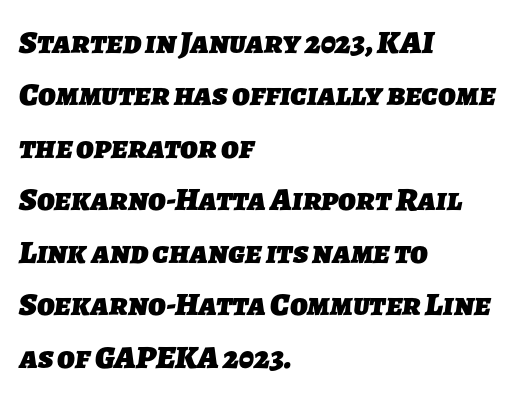
The image shows 33 px heavy sans-serif type; set left-aligned, normal line spacing (1.59x), normal letter spacing, not underlined; low stroke contrast and a medium x-height.
